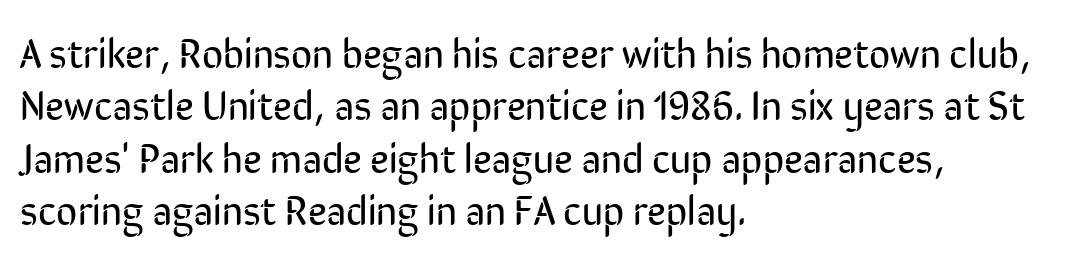
The image shows 41 px regular-weight, condensed sans-serif type, upright; set left-aligned, normal line spacing (1.28x), normal letter spacing, not underlined; low stroke contrast and a medium x-height.
